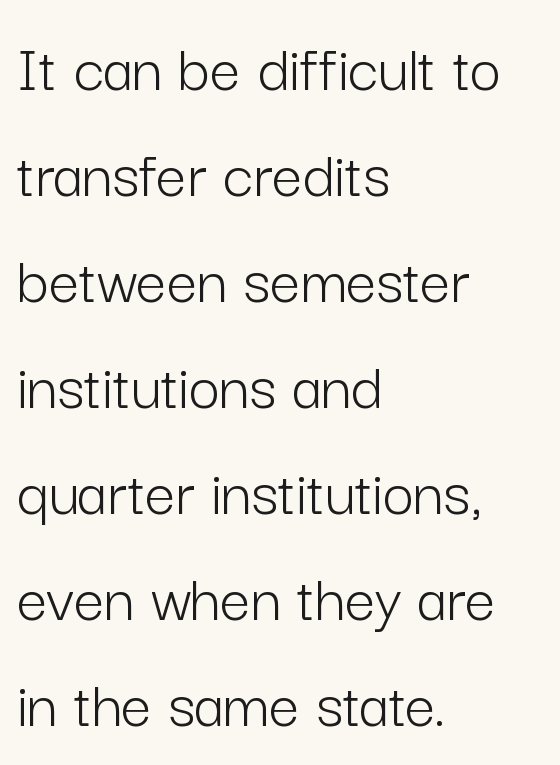
The image shows 68 px light sans-serif type, upright; set left-aligned, normal line spacing (1.56x), normal letter spacing, not underlined; low stroke contrast and a medium x-height.
